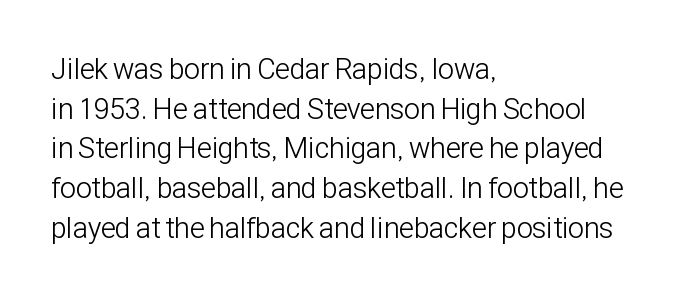
Q: Is the text bold? A: No.
Q: Is the text italic (slanted)? A: No, it is upright.
Q: Is the typeface a serif or a sans-serif typeface? A: Sans-serif.
Q: Is the text underlined? A: No.
Q: How is the paragraph aligned? A: Left-aligned.
Q: Is the spacing between letters normal or unusually wide? A: Normal.
Q: Is the spacing between lines tight, normal or loose? A: Normal.
Q: Width (condensed, normal, or wide)? A: Condensed.
Q: Stroke contrast? A: Low.
Q: x-height? A: Medium.
Q: Monospaced? A: No.
